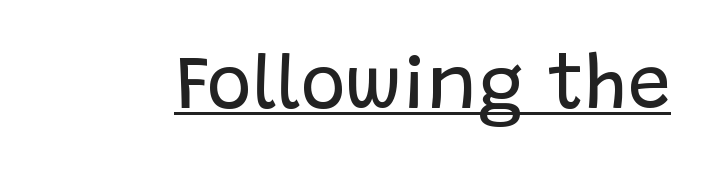
Q: Is the text bold? A: No.
Q: Is the text italic (slanted)? A: No, it is upright.
Q: Is the typeface a serif or a sans-serif typeface? A: Sans-serif.
Q: Is the text underlined? A: Yes.
Q: Is the spacing between letters normal or unusually wide? A: Normal.
Q: Width (condensed, normal, or wide)? A: Normal.
Q: Stroke contrast? A: Low.
Q: x-height? A: Large.
Q: Monospaced? A: No.
